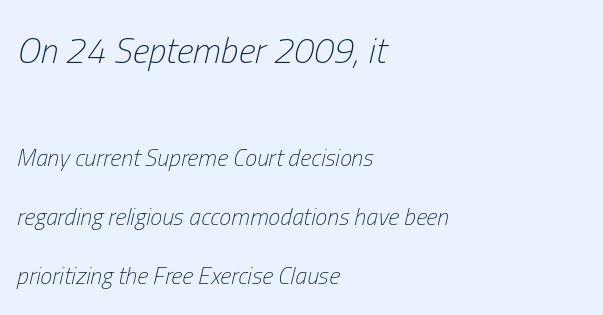
Q: Is the text bold? A: No.
Q: Is the text italic (slanted)? A: Yes, it leans right by about 13 degrees.
Q: Is the text underlined? A: No.
Q: How is the paragraph aligned? A: Left-aligned.
Q: Is the spacing between letters normal or unusually wide? A: Normal.
Q: Is the spacing between lines tight, normal or loose? A: Loose.
Q: Which block of text is set in a larger size, the first (top) or the second (bottom)? A: The first (top) one.
Q: Width (condensed, normal, or wide)? A: Condensed.
Q: Stroke contrast? A: Low.
Q: x-height? A: Medium.
Q: Monospaced? A: No.
